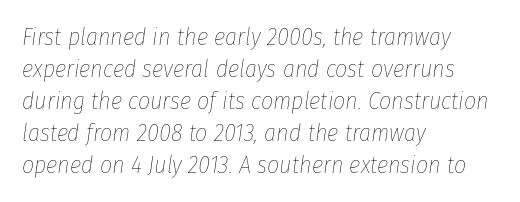
{"italic": "yes", "lean": "right", "slant_degrees": 8, "bold": "no", "underline": "no", "align": "left", "line_spacing": "normal", "line_spacing_ratio": 1.33, "letter_spacing": "normal", "letter_spacing_em": 0.0, "glyph_px": 24}
